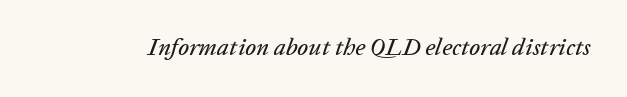
The image shows 24 px text type, italic (leaning right); set normal letter spacing, not underlined.
